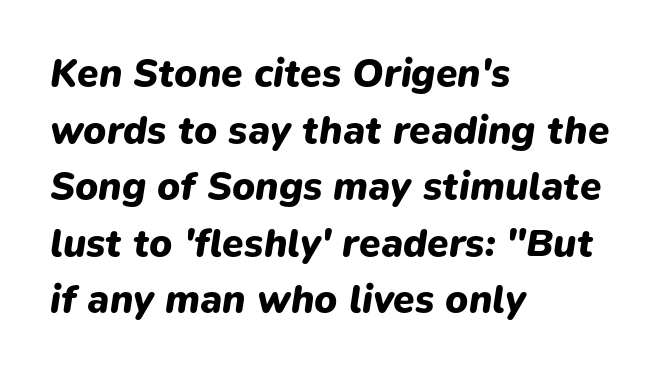
{"italic": "yes", "lean": "right", "slant_degrees": 9, "bold": "yes", "weight": "heavy", "width": "normal", "stroke_contrast": "low", "x_height": "medium", "monospaced": "no", "underline": "no", "align": "left", "line_spacing": "normal", "line_spacing_ratio": 1.45, "letter_spacing": "normal", "letter_spacing_em": 0.0, "glyph_px": 39}
